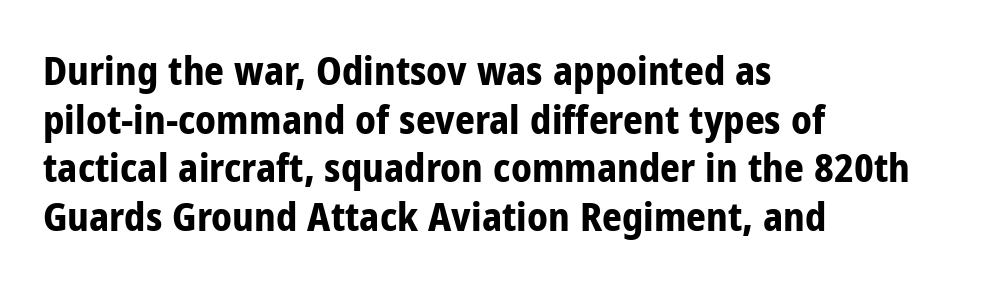
Q: Is the text bold? A: Yes.
Q: Is the text italic (slanted)? A: No, it is upright.
Q: Is the typeface a serif or a sans-serif typeface? A: Sans-serif.
Q: Is the text underlined? A: No.
Q: How is the paragraph aligned? A: Left-aligned.
Q: Is the spacing between letters normal or unusually wide? A: Normal.
Q: Is the spacing between lines tight, normal or loose? A: Normal.
Q: Width (condensed, normal, or wide)? A: Condensed.
Q: Stroke contrast? A: Low.
Q: x-height? A: Medium.
Q: Monospaced? A: No.
